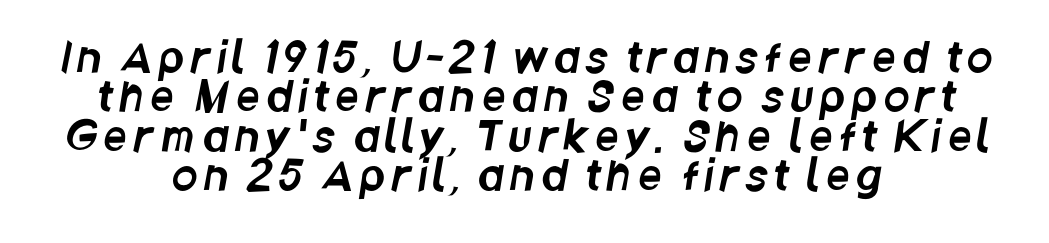
Q: Is the typeface a serif or a sans-serif typeface? A: Sans-serif.
Q: Is the text underlined? A: No.
Q: How is the paragraph aligned? A: Centered.
Q: Is the spacing between lines tight, normal or loose? A: Tight.
Q: Width (condensed, normal, or wide)? A: Condensed.
Q: Stroke contrast? A: Low.
Q: x-height? A: Large.
Q: Monospaced? A: No.
